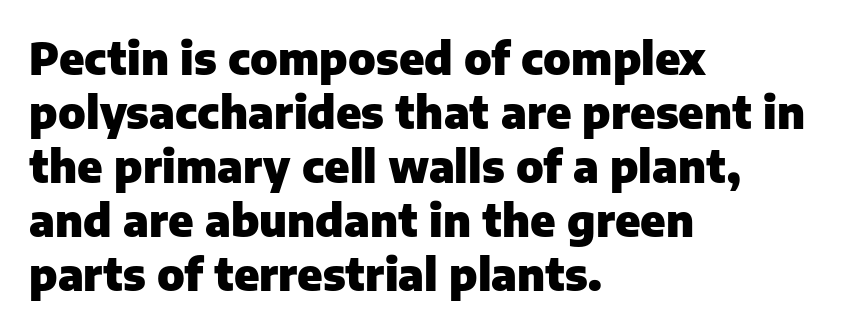
The glyphs are unaccompanied by any horizontal stroke below them. Caption: bold face, heavy strokes. The rendering uses natural spacing where letterforms have individual widths. Spacing between characters is what you'd get straight out of the box. Posture: vertical.
